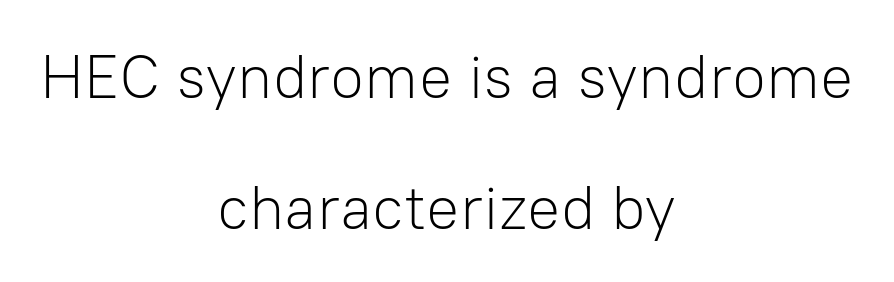
Font category for this specimen: sans-serif. This block would shrink considerably if given ordinary leading; it's expanded now. The rendering positions every line midway between the sides. Descenders hang freely into open space. The letterforms sit at book weight or below. The face used here is proportionally spaced, like ordinary book or web type.
